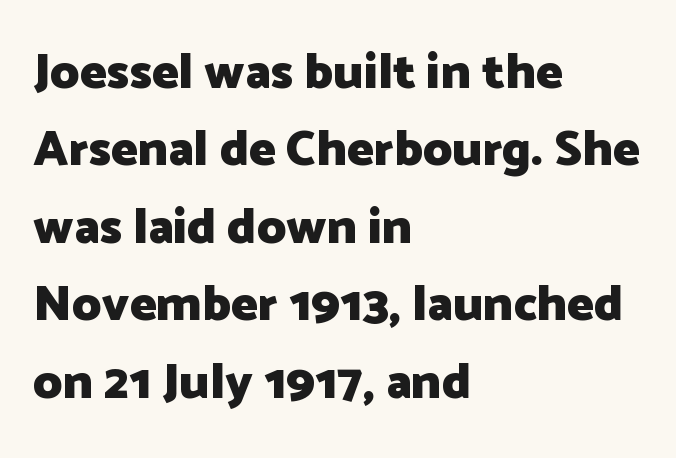
Q: Is the text bold? A: Yes.
Q: Is the text italic (slanted)? A: No, it is upright.
Q: Is the typeface a serif or a sans-serif typeface? A: Sans-serif.
Q: Is the text underlined? A: No.
Q: How is the paragraph aligned? A: Left-aligned.
Q: Is the spacing between letters normal or unusually wide? A: Normal.
Q: Is the spacing between lines tight, normal or loose? A: Normal.
Q: Width (condensed, normal, or wide)? A: Normal.
Q: Stroke contrast? A: Low.
Q: x-height? A: Medium.
Q: Monospaced? A: No.
